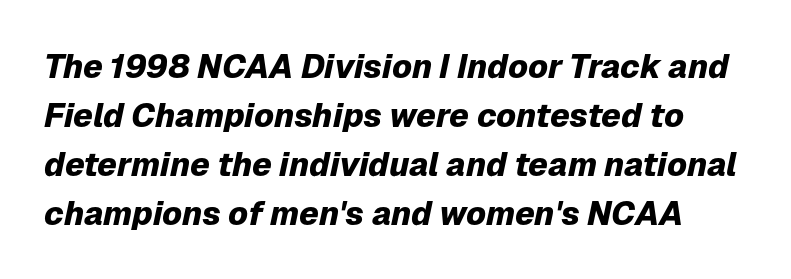
The image shows 33 px heavy type, italic (leaning right); set normal line spacing (1.48x), normal letter spacing, not underlined; low stroke contrast and a medium x-height.
